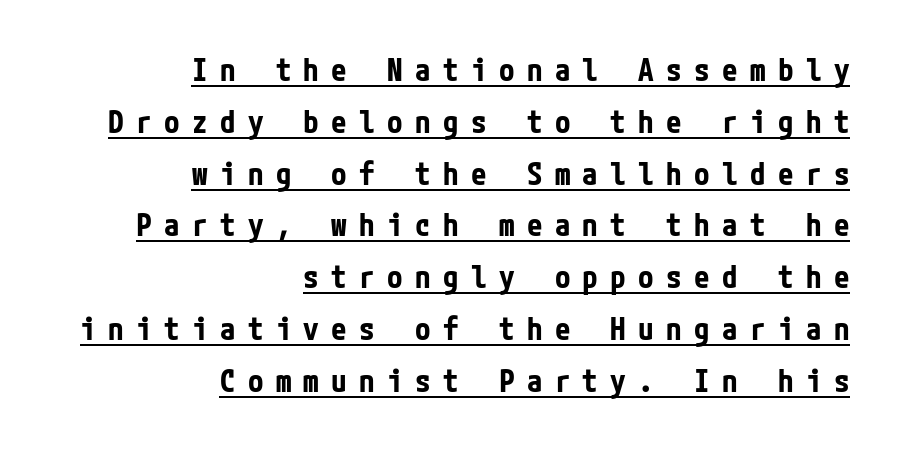
The image shows 31 px bold, condensed sans-serif type, upright; set right-aligned, normal line spacing (1.67x), unusually wide letter spacing (+0.4 em), underlined; low stroke contrast and a medium x-height.
